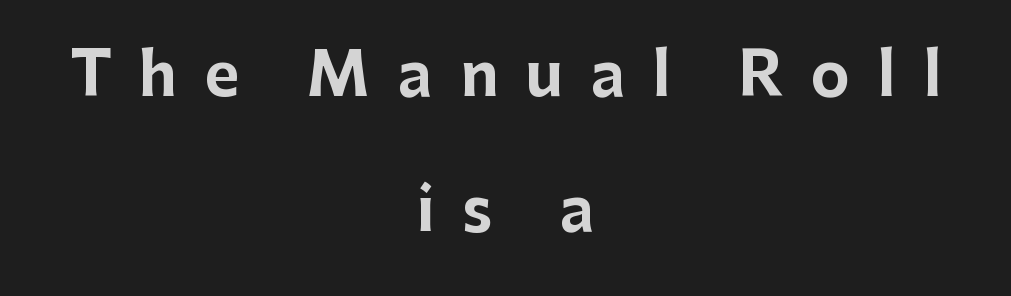
{"serif": "no", "italic": "no", "bold": "yes", "weight": "bold", "width": "normal", "stroke_contrast": "low", "x_height": "medium", "monospaced": "no", "underline": "no", "align": "center", "line_spacing": "loose", "line_spacing_ratio": 2.29, "letter_spacing": "wide", "letter_spacing_em": 0.47, "glyph_px": 59}
